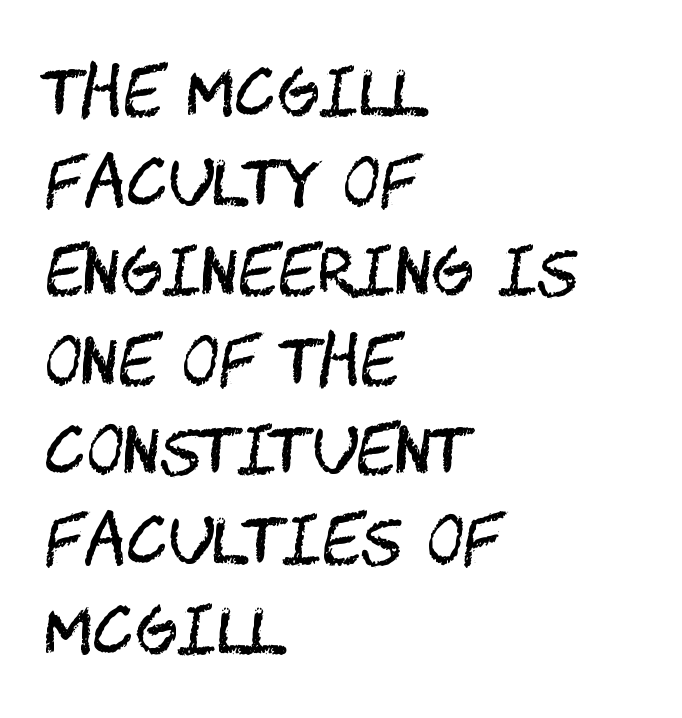
{"serif": "no", "italic": "no", "bold": "no", "weight": "regular", "width": "condensed", "stroke_contrast": "medium", "x_height": "large", "underline": "no", "align": "left", "line_spacing": "normal", "line_spacing_ratio": 1.4, "letter_spacing": "normal", "letter_spacing_em": 0.0, "glyph_px": 64}
